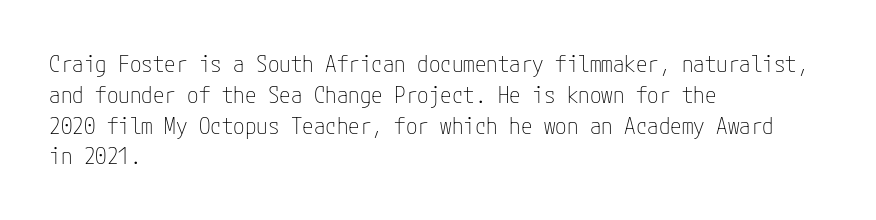
Q: Is the text bold? A: No.
Q: Is the text italic (slanted)? A: No, it is upright.
Q: Is the text underlined? A: No.
Q: How is the paragraph aligned? A: Left-aligned.
Q: Is the spacing between letters normal or unusually wide? A: Normal.
Q: Is the spacing between lines tight, normal or loose? A: Normal.
